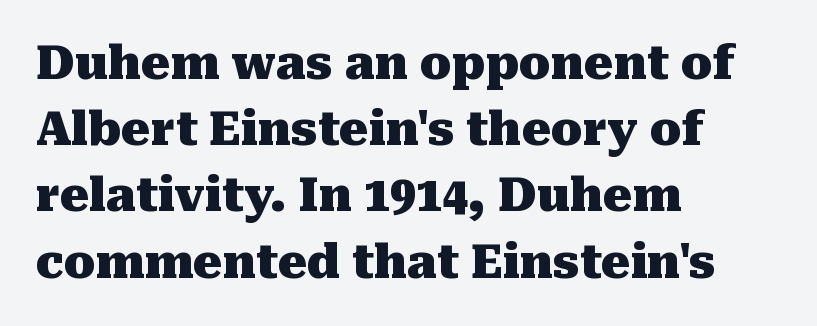
The image shows 46 px heavy serif type, upright; set left-aligned, normal line spacing (1.44x), normal letter spacing, not underlined; medium stroke contrast and a medium x-height.
